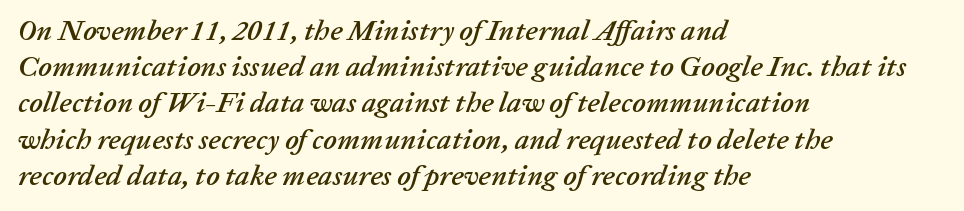
The image shows 29 px text type, italic (leaning right); set left-aligned, normal line spacing (1.25x), normal letter spacing, not underlined; low stroke contrast and a medium x-height.
